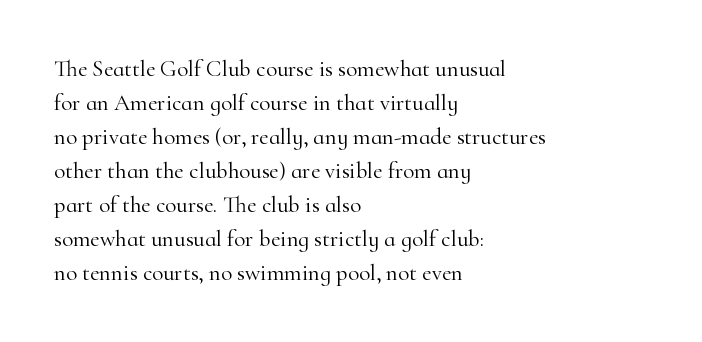
The type sits square on the baseline with zero lean. Stem width sits at or under what a default text font uses. Horizontally, the lines are justified to the leading edge only. This sample keeps an unexceptional amount of space between lines. The space beneath each line is pristine and unruled. There is no visible air inserted between adjacent glyphs.
